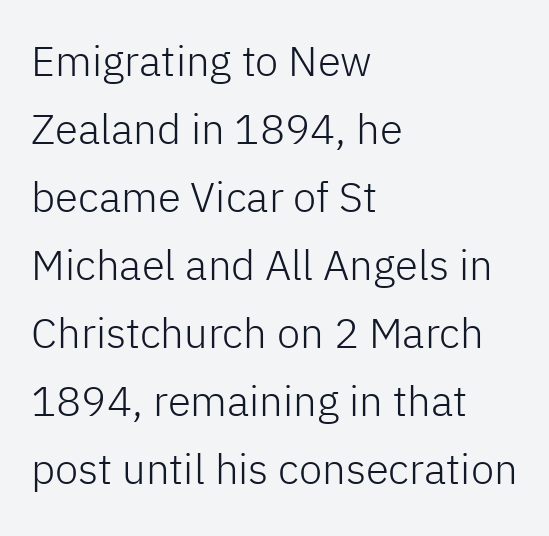
Counters stay open thanks to moderate or lighter strokes. Rule under the text: the space is simply empty. The line texture is even and compact thanks to regular tracking. Visually the block forms a straight wall on the left and a jagged coastline on the right. Type style note: lacks serifs.
